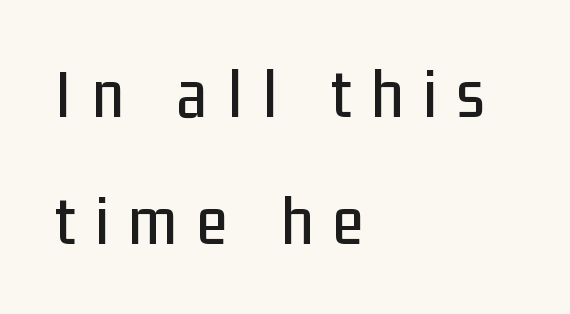
Typographically, this falls in the sans-serif category. A typesetter would mark this as roman, not italic. The face used here is rendered with a markedly widened letterfit. This sample is left-justified, so line endings fall wherever the words run out.
